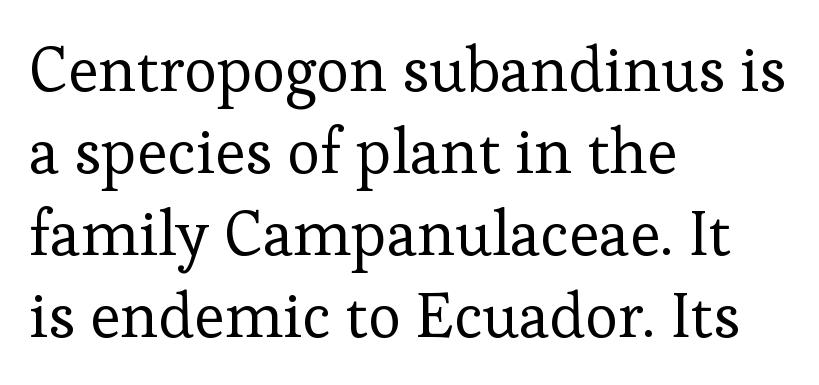
The image shows 63 px regular-weight serif type, upright; set left-aligned, normal line spacing (1.3x), normal letter spacing, not underlined; low stroke contrast and a medium x-height.
